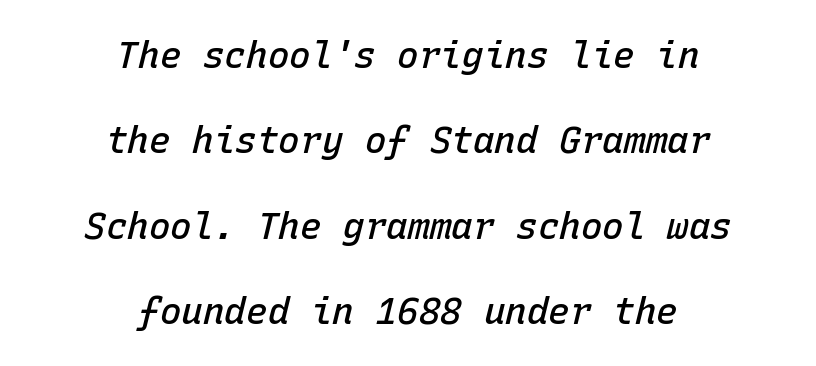
The image shows 36 px semibold type, italic (leaning right), monospaced; set centered, loose line spacing (2.37x), normal letter spacing, not underlined; low stroke contrast and a medium x-height.
